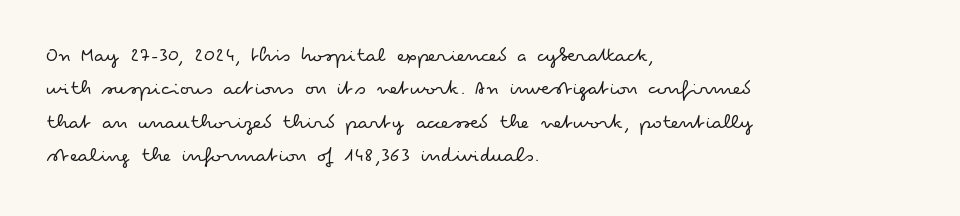
Summary of vertical rhythm: regular, with standard interline spacing. No extra ink here — the face is not bold. Quick note: not italic, upright. Horizontal alignment here is leftward, the default for most running prose.
